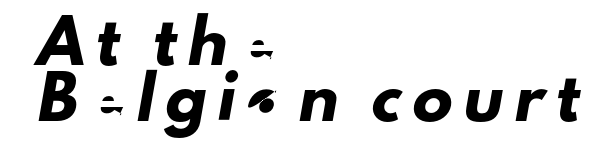
{"serif": "no", "width": "normal", "stroke_contrast": "low", "x_height": "small", "monospaced": "no", "underline": "no", "align": "left", "line_spacing": "normal", "line_spacing_ratio": 1.39, "letter_spacing": "wide", "letter_spacing_em": 0.28, "glyph_px": 40}
